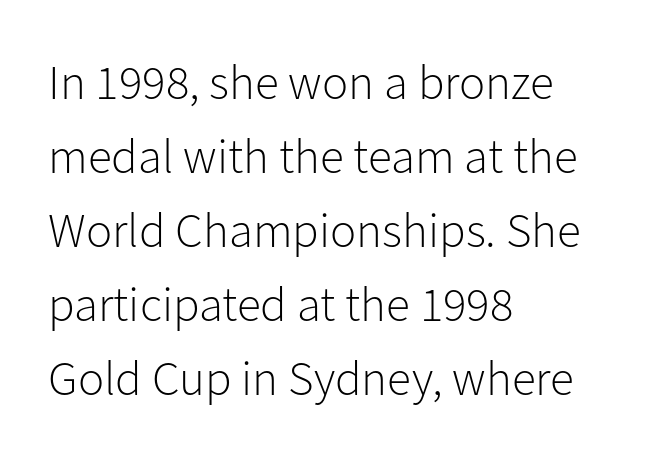
{"serif": "no", "italic": "no", "bold": "no", "weight": "light", "width": "normal", "stroke_contrast": "low", "x_height": "medium", "monospaced": "no", "underline": "no", "align": "left", "line_spacing": "normal", "line_spacing_ratio": 1.51, "letter_spacing": "normal", "letter_spacing_em": 0.0, "glyph_px": 49}
